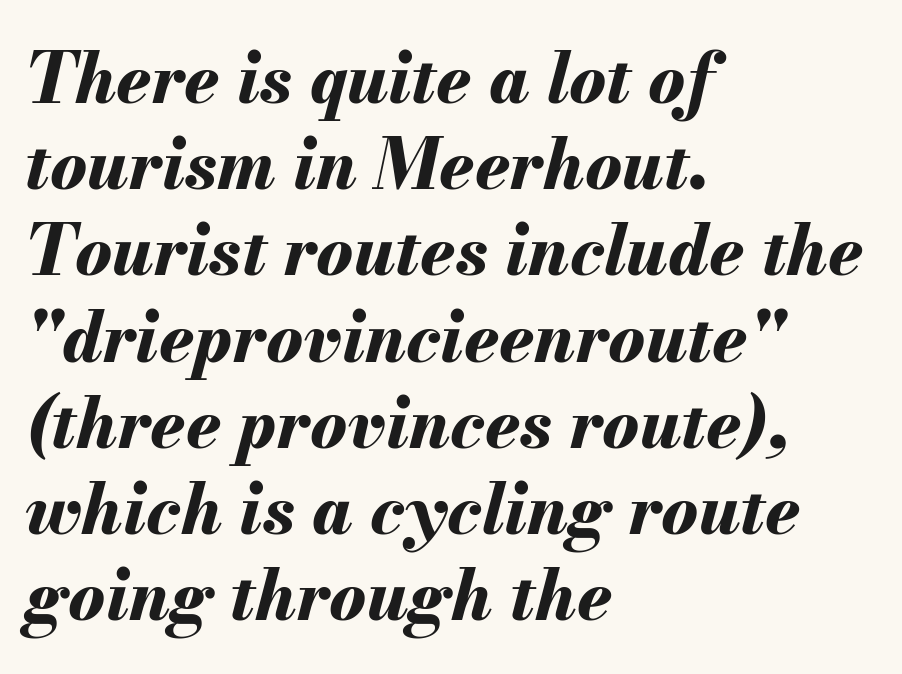
Q: Is the text bold? A: Yes.
Q: Is the text italic (slanted)? A: Yes, it leans right by about 13 degrees.
Q: Is the text underlined? A: No.
Q: How is the paragraph aligned? A: Left-aligned.
Q: Is the spacing between letters normal or unusually wide? A: Normal.
Q: Is the spacing between lines tight, normal or loose? A: Normal.
Q: Width (condensed, normal, or wide)? A: Normal.
Q: Stroke contrast? A: Medium.
Q: x-height? A: Small.
Q: Monospaced? A: No.
